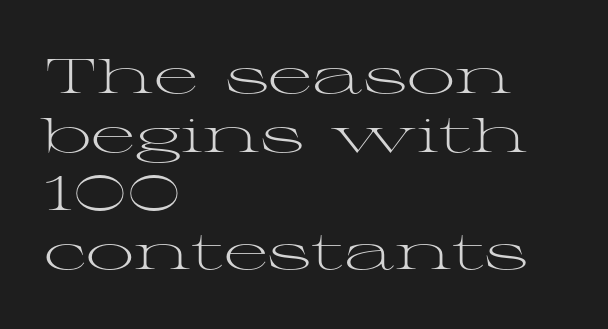
The image shows 48 px light, wide serif type, upright; set left-aligned, line spacing 1.22x, normal letter spacing, not underlined; medium stroke contrast and a medium x-height.
